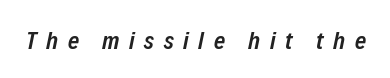
{"italic": "yes", "lean": "right", "slant_degrees": 12, "bold": "semi", "underline": "no", "letter_spacing": "wide", "letter_spacing_em": 0.4, "glyph_px": 24}
